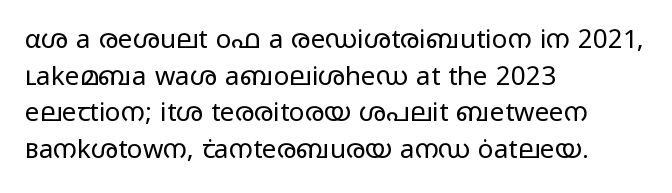
{"italic": "no", "bold": "no", "underline": "no", "align": "left", "line_spacing": "normal", "line_spacing_ratio": 1.41, "letter_spacing": "normal", "letter_spacing_em": 0.0, "glyph_px": 26}
